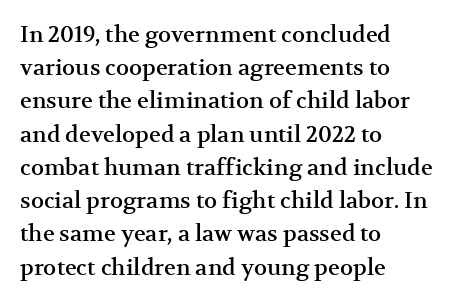
The image shows 22 px text type, upright; set left-aligned, normal line spacing (1.51x), normal letter spacing, not underlined.
